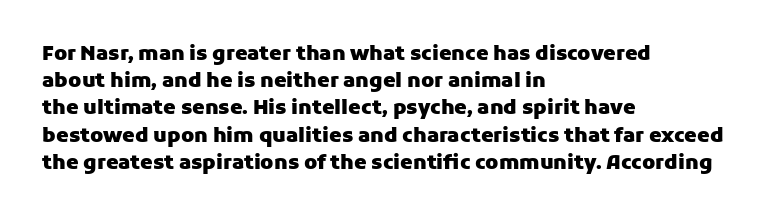
The image shows 20 px bold type, upright; set left-aligned, normal line spacing (1.36x), normal letter spacing, not underlined.
